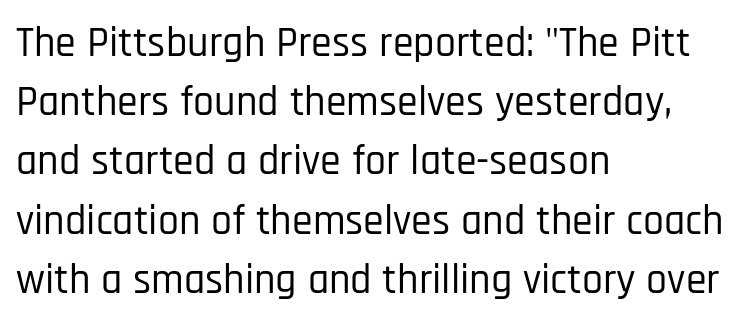
{"serif": "no", "italic": "no", "width": "condensed", "stroke_contrast": "low", "x_height": "large", "monospaced": "no", "underline": "no", "align": "left", "line_spacing": "normal", "line_spacing_ratio": 1.41, "letter_spacing": "normal", "letter_spacing_em": 0.0, "glyph_px": 42}
